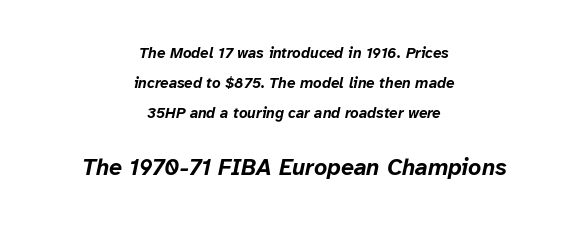
The image shows 23 px bold type, italic (leaning right); set centered, loose line spacing (2.01x), normal letter spacing, not underlined; the second (bottom) block is 1.53x larger.
